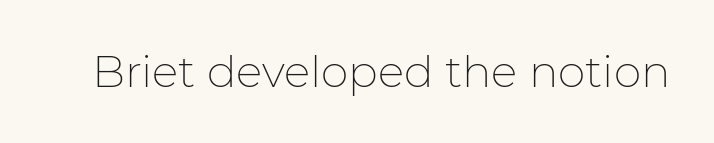
Looks like regular typesetting: each glyph gets only the width it needs. The glyphs in this specimen are sans serif. Unmarked baselines from the first word to the last. Nothing heavy about these letters — not bold at all. Notice how the stems are strictly vertical — no italics here. In terms of letterspacing, this is plain default setting.
